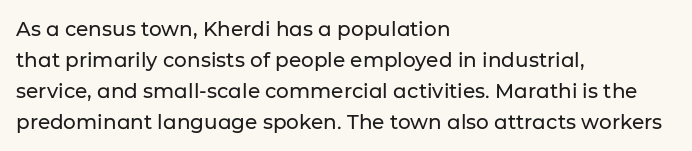
Layout note: lines flush left. Designer's note — italics off, roman on. The baseline area is clear. Reading down the column, the eye jumps a familiar distance to each next line. Default kerning and tracking; the words read as compact shapes.
